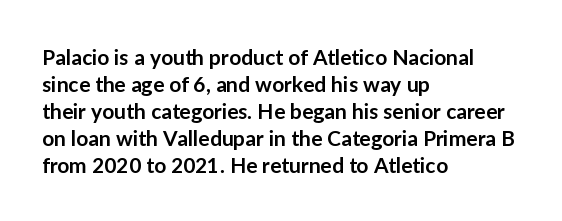
The image shows 21 px text type, upright; set left-aligned, normal line spacing (1.28x), normal letter spacing, not underlined.
